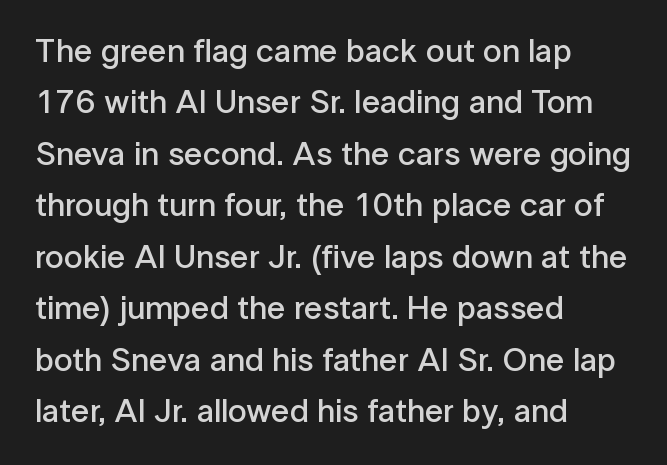
Standard letterfit; no display-style spreading of the glyphs. You can tell from the bare stems that sans-serif type was used. Is the type bold? Partly — it's a semibold, heavier than regular but not fully bold. Each line starts at the same left margin while the right side varies.
